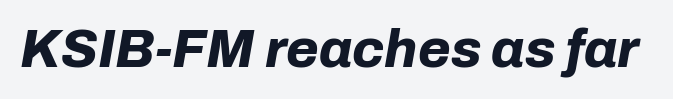
{"italic": "yes", "lean": "right", "slant_degrees": 10, "bold": "yes", "weight": "bold", "width": "normal", "stroke_contrast": "low", "x_height": "medium", "monospaced": "no", "underline": "no", "letter_spacing": "normal", "letter_spacing_em": 0.0, "glyph_px": 53}
